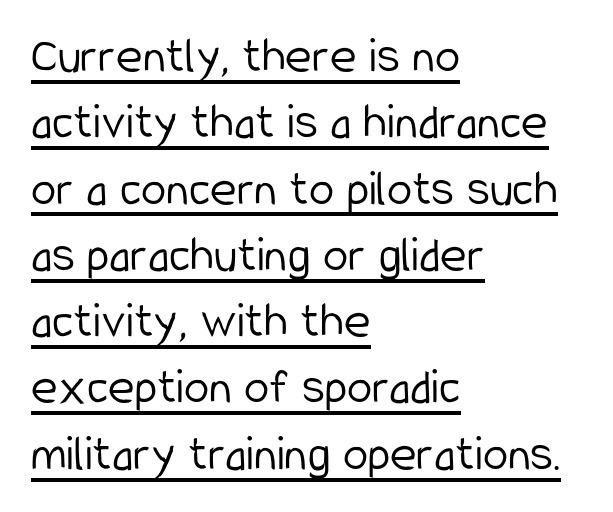
The image shows 51 px light, condensed sans-serif type, upright; set left-aligned, normal line spacing (1.3x), normal letter spacing, underlined; low stroke contrast and a medium x-height.
